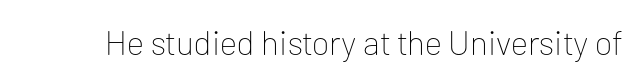
The image shows 34 px thin sans-serif type, upright; set normal letter spacing, not underlined; low stroke contrast and a medium x-height.
